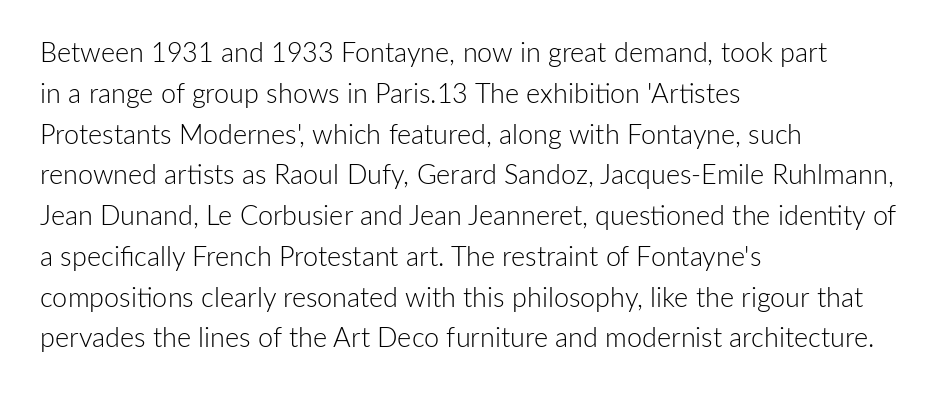
The passage shown stacks its lines at a standard gap. Plain, unruled lines of type. Summary of weight: not heavy and not bold. The rendering keeps characters at their native spacing. Notice how the stems are strictly vertical — no italics here.
